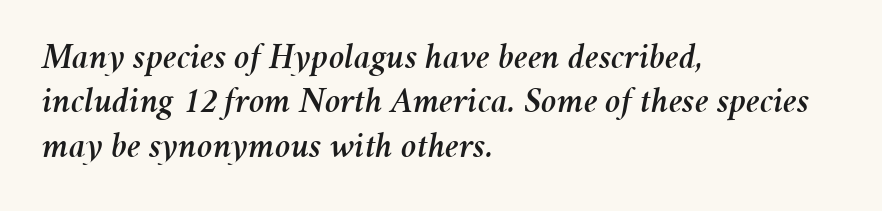
Q: Is the text italic (slanted)? A: Yes, it leans right by about 11 degrees.
Q: Is the text underlined? A: No.
Q: How is the paragraph aligned? A: Left-aligned.
Q: Is the spacing between letters normal or unusually wide? A: Normal.
Q: Width (condensed, normal, or wide)? A: Normal.
Q: Stroke contrast? A: Medium.
Q: x-height? A: Medium.
Q: Monospaced? A: No.
